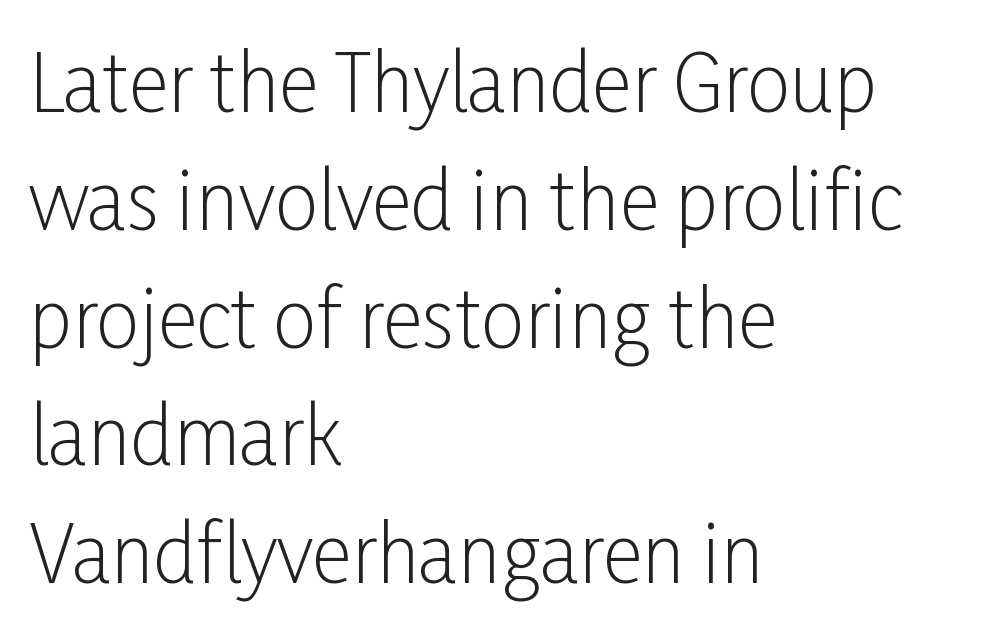
Q: Is the text bold? A: No.
Q: Is the text italic (slanted)? A: No, it is upright.
Q: Is the typeface a serif or a sans-serif typeface? A: Sans-serif.
Q: Is the text underlined? A: No.
Q: How is the paragraph aligned? A: Left-aligned.
Q: Is the spacing between letters normal or unusually wide? A: Normal.
Q: Is the spacing between lines tight, normal or loose? A: Normal.
Q: Width (condensed, normal, or wide)? A: Condensed.
Q: Stroke contrast? A: Low.
Q: x-height? A: Medium.
Q: Monospaced? A: No.
